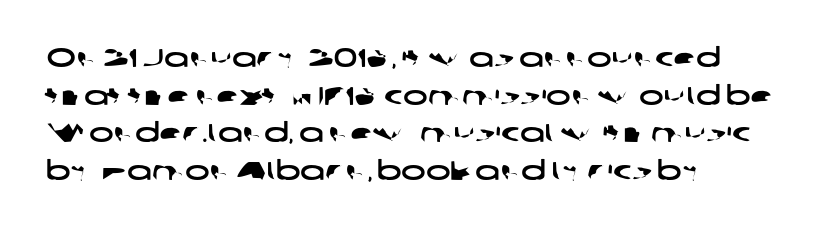
Q: Is the text underlined? A: No.
Q: Is the spacing between letters normal or unusually wide? A: Normal.
Q: Is the spacing between lines tight, normal or loose? A: Normal.
